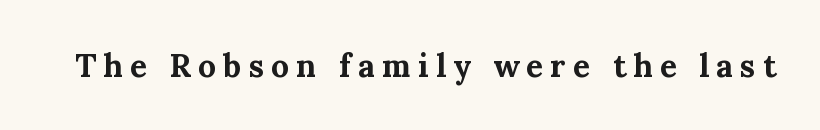
Q: Is the text bold? A: Yes.
Q: Is the text italic (slanted)? A: No, it is upright.
Q: Is the typeface a serif or a sans-serif typeface? A: Serif.
Q: Is the text underlined? A: No.
Q: Is the spacing between letters normal or unusually wide? A: Unusually wide.
Q: Width (condensed, normal, or wide)? A: Normal.
Q: Stroke contrast? A: Medium.
Q: x-height? A: Medium.
Q: Monospaced? A: No.
